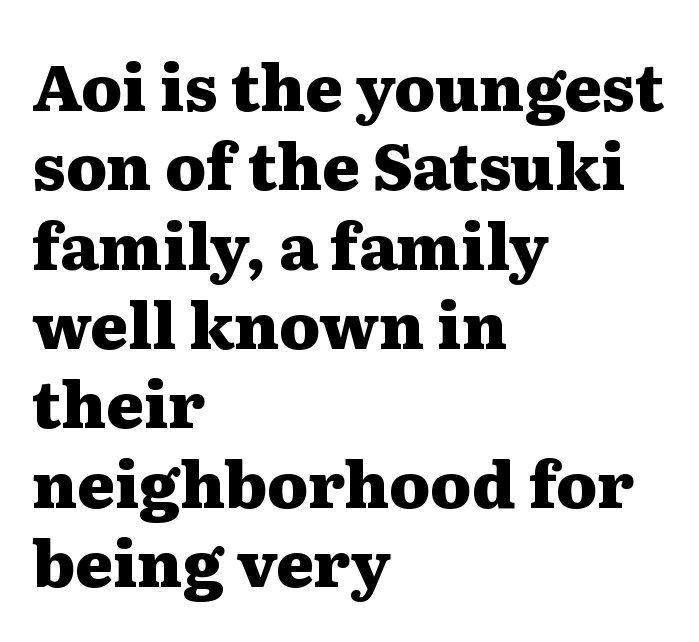
Q: Is the text bold? A: Yes.
Q: Is the text italic (slanted)? A: No, it is upright.
Q: Is the typeface a serif or a sans-serif typeface? A: Serif.
Q: Is the text underlined? A: No.
Q: How is the paragraph aligned? A: Left-aligned.
Q: Is the spacing between letters normal or unusually wide? A: Normal.
Q: Width (condensed, normal, or wide)? A: Wide.
Q: Stroke contrast? A: Medium.
Q: x-height? A: Medium.
Q: Monospaced? A: No.
